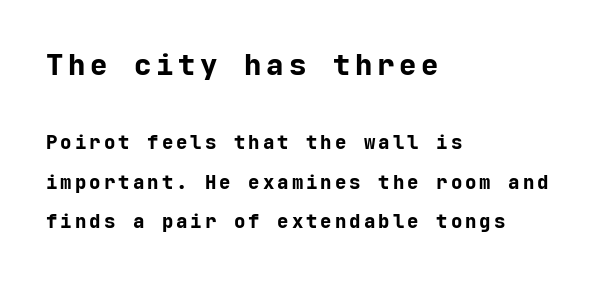
What's the leading like? Stretched, with rows far apart. Vertical strokes here are truly vertical. Compared with an ordinary text face, these strokes are far heavier — a full bold. Every character here occupies the same horizontal width, giving the sample a typewriter-like rhythm. A sans-serif font was chosen for this passage.
